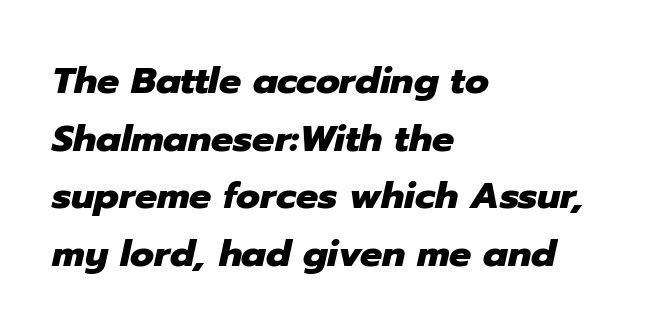
{"italic": "yes", "lean": "right", "slant_degrees": 12, "bold": "yes", "weight": "heavy", "width": "normal", "stroke_contrast": "low", "x_height": "medium", "monospaced": "no", "underline": "no", "align": "left", "line_spacing": "normal", "line_spacing_ratio": 1.56, "letter_spacing": "normal", "letter_spacing_em": 0.0, "glyph_px": 37}
